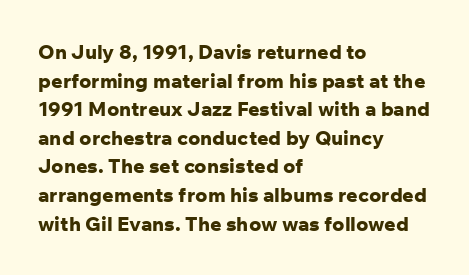
The image shows 20 px bold type, upright; set left-aligned, normal line spacing (1.43x), normal letter spacing, not underlined.
